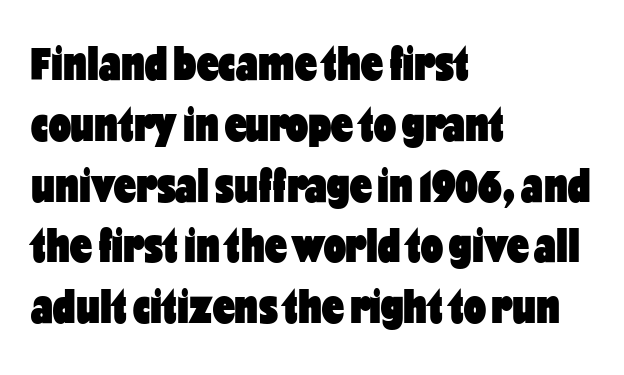
Q: Is the text bold? A: Yes.
Q: Is the text italic (slanted)? A: No, it is upright.
Q: Is the typeface a serif or a sans-serif typeface? A: Sans-serif.
Q: Is the text underlined? A: No.
Q: How is the paragraph aligned? A: Left-aligned.
Q: Is the spacing between letters normal or unusually wide? A: Normal.
Q: Width (condensed, normal, or wide)? A: Condensed.
Q: Stroke contrast? A: Low.
Q: x-height? A: Medium.
Q: Monospaced? A: No.
